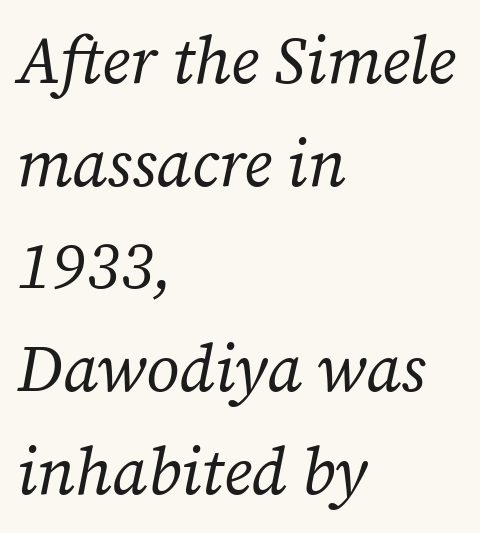
The face looks like a standard text weight, possibly lighter. This rendering leaves character spacing at its baseline value. Each letter keeps its own natural width here, so spacing adapts to shape. Each line starts at the same left margin while the right side varies. Students, observe: this is what conventionally led text looks like. Compared with ordinary roman type, these characters are visibly tilted.
